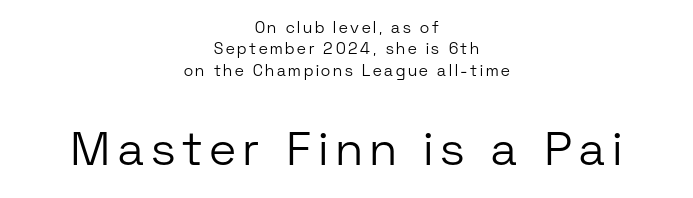
The image shows 47 px light sans-serif type, upright; set centered, normal line spacing (1.34x), not underlined; the second (bottom) block is 2.94x larger; low stroke contrast and a medium x-height.
